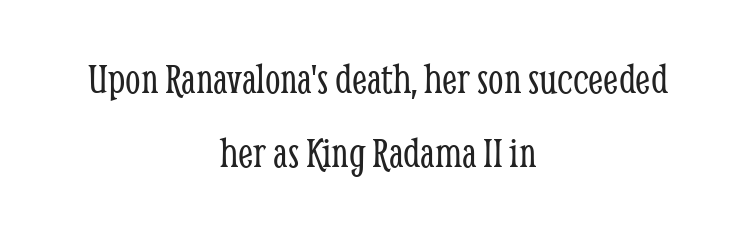
The image shows 44 px light, condensed serif type, upright; set centered, normal line spacing (1.69x), normal letter spacing, not underlined; low stroke contrast and a medium x-height.
